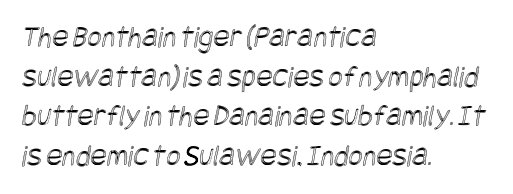
{"width": "condensed", "x_height": "large", "underline": "no", "align": "left", "line_spacing": "normal", "line_spacing_ratio": 1.28, "letter_spacing": "normal", "letter_spacing_em": 0.0, "glyph_px": 31}
